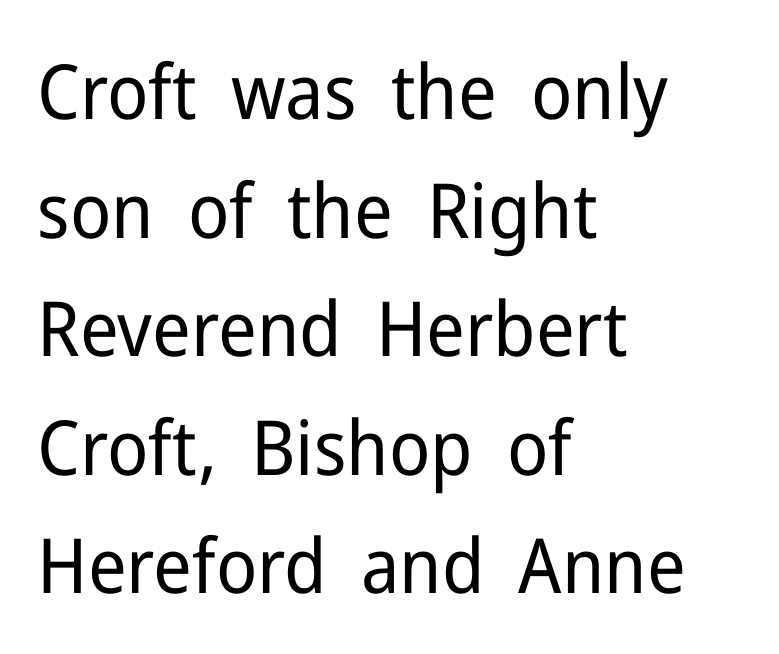
The image shows 76 px regular-weight sans-serif type, upright; set left-aligned, normal line spacing (1.56x), normal letter spacing, not underlined; low stroke contrast and a medium x-height.
